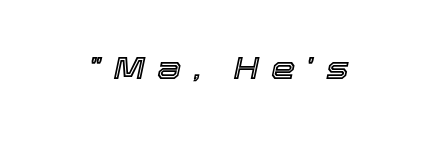
{"italic": "yes", "lean": "right", "slant_degrees": 12, "width": "normal", "x_height": "medium", "monospaced": "no", "underline": "no", "letter_spacing": "wide", "letter_spacing_em": 0.36, "glyph_px": 31}
